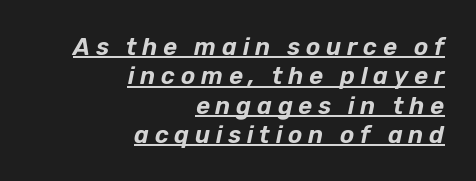
Compared with a flush-left layout, this one pins lines to the opposite, right side. Emphasis-style slanted type is in use. The rendered words wear a rule along their underside. These lines have a slow, spaced-out rhythm from letter to letter.
